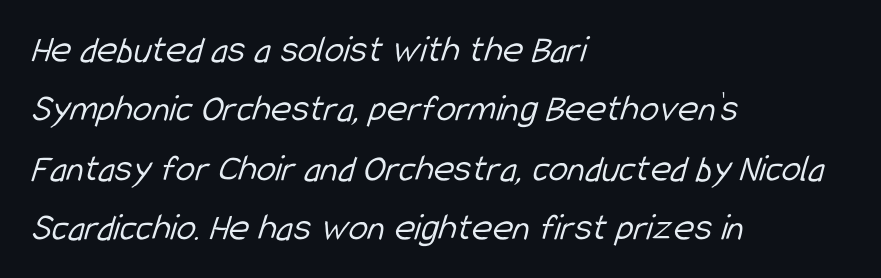
{"serif": "no", "bold": "no", "weight": "light", "width": "condensed", "stroke_contrast": "low", "x_height": "medium", "monospaced": "no", "underline": "no", "align": "left", "line_spacing": "normal", "line_spacing_ratio": 1.52, "letter_spacing": "normal", "letter_spacing_em": 0.0, "glyph_px": 39}
